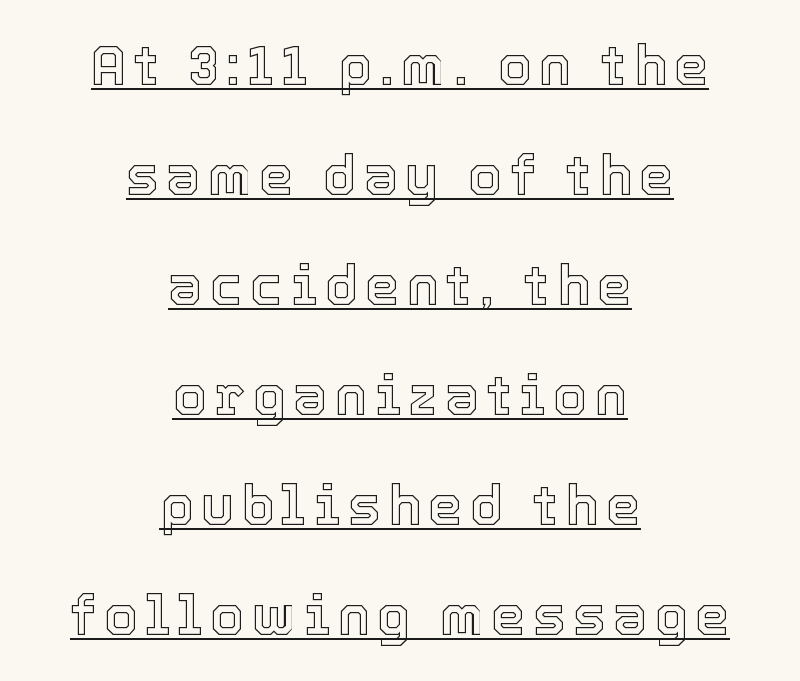
Q: Is the text italic (slanted)? A: No, it is upright.
Q: Is the text underlined? A: Yes.
Q: How is the paragraph aligned? A: Centered.
Q: Is the spacing between lines tight, normal or loose? A: Loose.
Q: Width (condensed, normal, or wide)? A: Normal.
Q: x-height? A: Medium.
Q: Monospaced? A: No.
